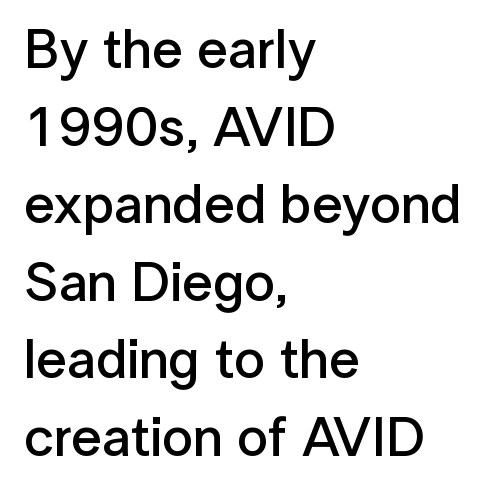
Q: Is the text bold? A: Semi-bold.
Q: Is the text italic (slanted)? A: No, it is upright.
Q: Is the typeface a serif or a sans-serif typeface? A: Sans-serif.
Q: Is the text underlined? A: No.
Q: How is the paragraph aligned? A: Left-aligned.
Q: Is the spacing between letters normal or unusually wide? A: Normal.
Q: Is the spacing between lines tight, normal or loose? A: Normal.
Q: Width (condensed, normal, or wide)? A: Normal.
Q: Stroke contrast? A: Low.
Q: x-height? A: Medium.
Q: Monospaced? A: No.
